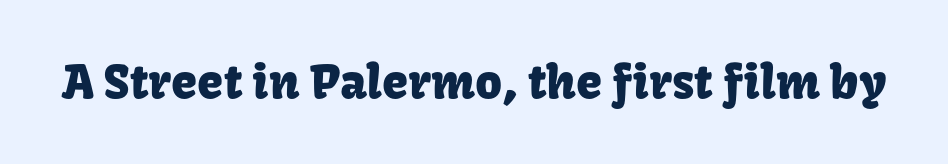
Q: Is the text italic (slanted)? A: No, it is upright.
Q: Is the typeface a serif or a sans-serif typeface? A: Sans-serif.
Q: Is the text underlined? A: No.
Q: Is the spacing between letters normal or unusually wide? A: Normal.
Q: Width (condensed, normal, or wide)? A: Normal.
Q: Stroke contrast? A: Low.
Q: x-height? A: Medium.
Q: Monospaced? A: No.
